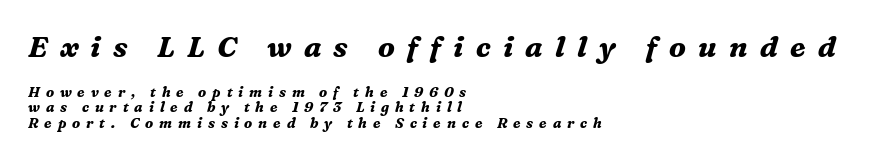
A typesetter would call this heavily tracked-out type. Check the space under the baseline: it is left empty. Leading is clearly below the norm, producing a dense column. The rag falls on the right side of this text block.
